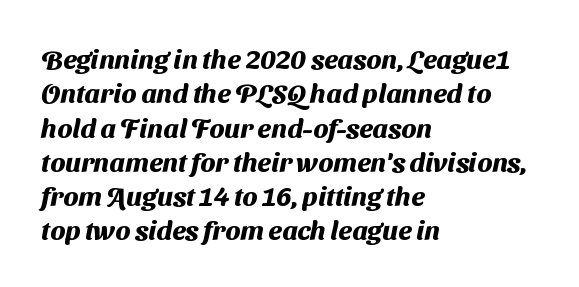
Q: Is the text bold? A: Yes.
Q: Is the text underlined? A: No.
Q: How is the paragraph aligned? A: Left-aligned.
Q: Is the spacing between letters normal or unusually wide? A: Normal.
Q: Is the spacing between lines tight, normal or loose? A: Normal.
